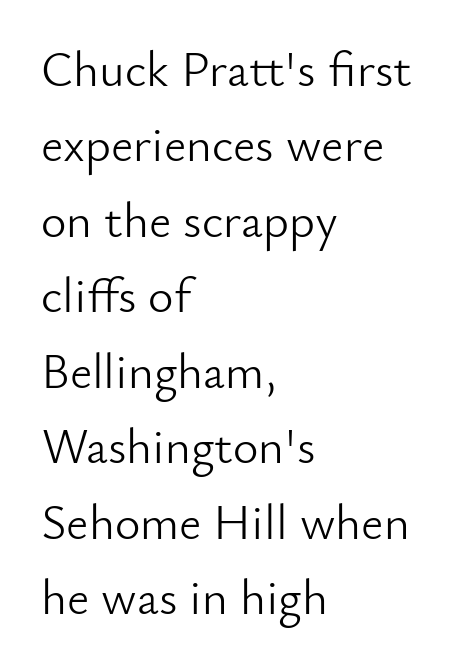
Q: Is the text bold? A: No.
Q: Is the text italic (slanted)? A: No, it is upright.
Q: Is the typeface a serif or a sans-serif typeface? A: Sans-serif.
Q: Is the text underlined? A: No.
Q: How is the paragraph aligned? A: Left-aligned.
Q: Is the spacing between letters normal or unusually wide? A: Normal.
Q: Is the spacing between lines tight, normal or loose? A: Normal.
Q: Width (condensed, normal, or wide)? A: Normal.
Q: Stroke contrast? A: Low.
Q: x-height? A: Small.
Q: Monospaced? A: No.
